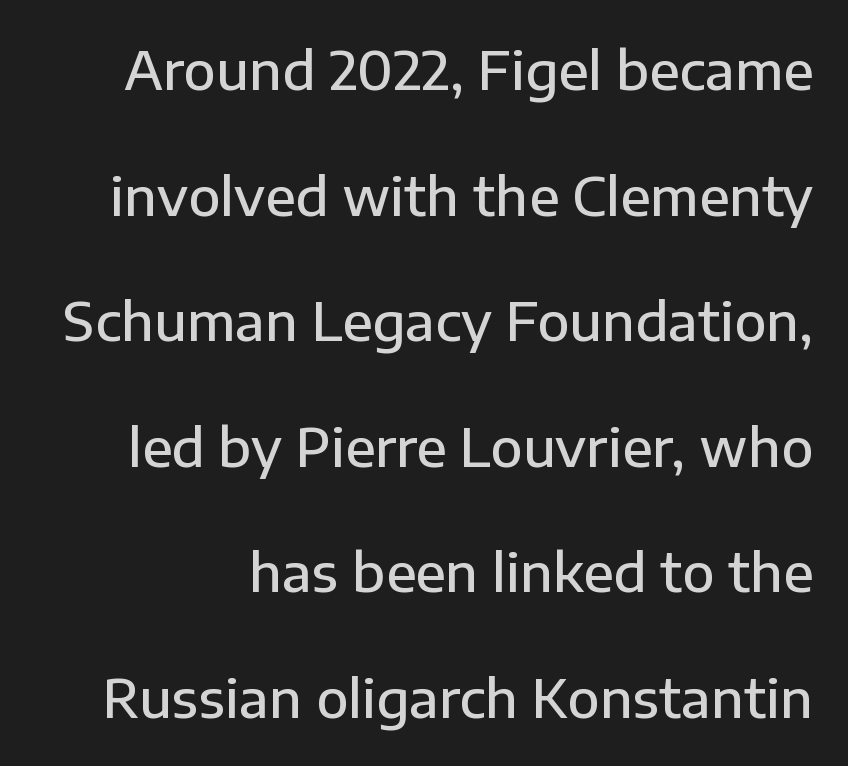
Descender tails drop into unmarked territory. Looks like regular typesetting: each glyph gets only the width it needs. A roman cut, with each character standing at attention. Does the type have serifs? No, each stem ends abruptly. Emphasis by weight is partial: semibold. Each word holds together tightly as a unit, with standard inter-letter gaps.
